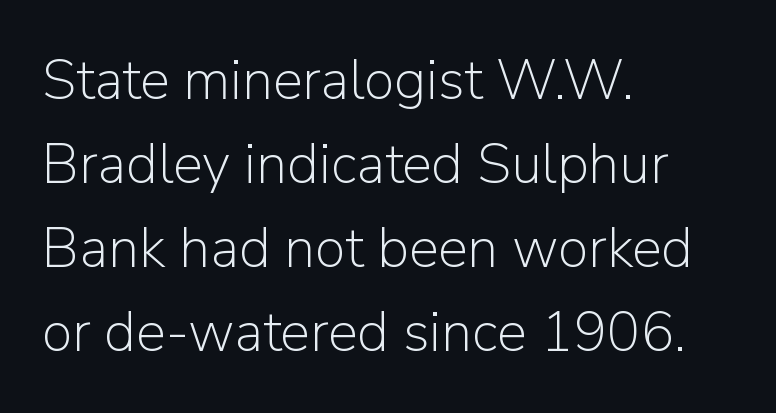
Q: Is the text bold? A: No.
Q: Is the text italic (slanted)? A: No, it is upright.
Q: Is the typeface a serif or a sans-serif typeface? A: Sans-serif.
Q: Is the text underlined? A: No.
Q: How is the paragraph aligned? A: Left-aligned.
Q: Is the spacing between letters normal or unusually wide? A: Normal.
Q: Is the spacing between lines tight, normal or loose? A: Normal.
Q: Width (condensed, normal, or wide)? A: Normal.
Q: Stroke contrast? A: Low.
Q: x-height? A: Medium.
Q: Monospaced? A: No.
